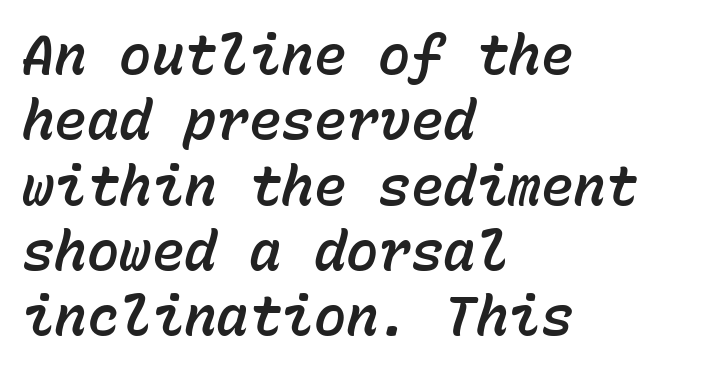
{"italic": "yes", "lean": "right", "slant_degrees": 15, "width": "normal", "stroke_contrast": "low", "x_height": "medium", "monospaced": "yes", "underline": "no", "align": "left", "line_spacing_ratio": 1.21, "letter_spacing": "normal", "letter_spacing_em": 0.0, "glyph_px": 54}
